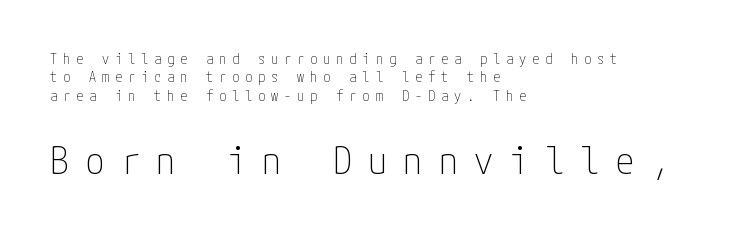
The weight tops out at a normal text grade. Glyph-to-glyph distance is far greater than everyday printed text. Horizontal bands of white between lines are of average thickness. Is the lower block the larger one? Yes — the lower block carries the bigger type. The type family on display is of the sans-serif kind. Underline: absent.
